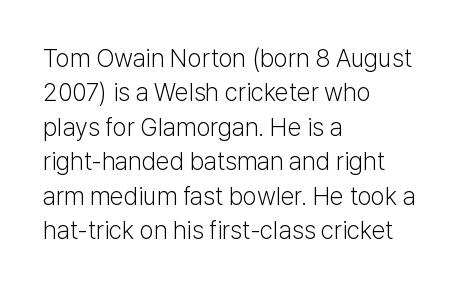
The image shows 25 px text type, upright; set left-aligned, normal line spacing (1.38x), normal letter spacing, not underlined.
